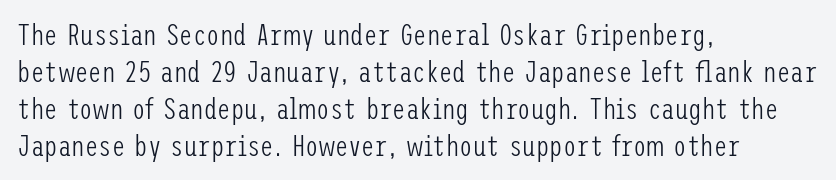
{"serif": "no", "italic": "no", "bold": "no", "weight": "light", "width": "condensed", "stroke_contrast": "low", "x_height": "medium", "underline": "no", "align": "left", "line_spacing_ratio": 1.23, "letter_spacing": "normal", "letter_spacing_em": 0.0, "glyph_px": 30}
